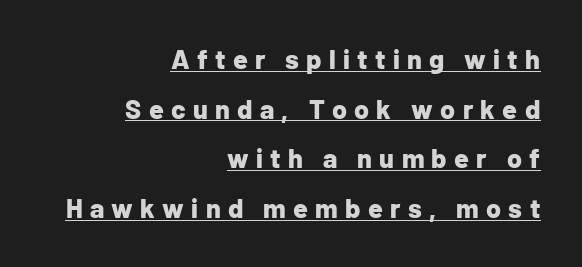
Q: Is the text bold? A: Yes.
Q: Is the text italic (slanted)? A: No, it is upright.
Q: Is the text underlined? A: Yes.
Q: How is the paragraph aligned? A: Right-aligned.
Q: Is the spacing between letters normal or unusually wide? A: Unusually wide.
